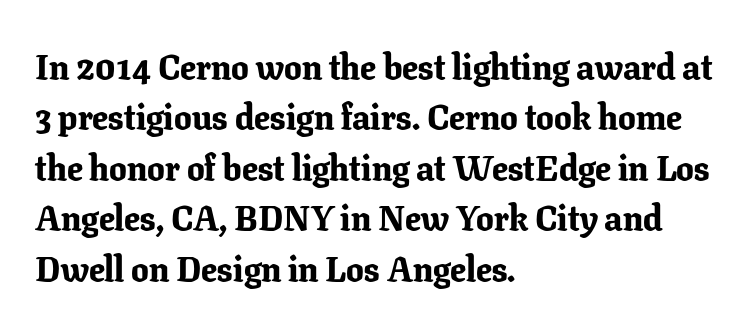
The image shows 35 px bold serif type, upright; set left-aligned, normal line spacing (1.44x), normal letter spacing, not underlined; low stroke contrast and a medium x-height.
